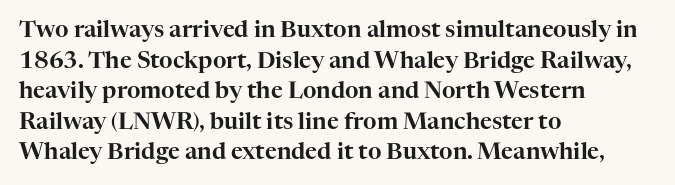
Q: Is the text italic (slanted)? A: No, it is upright.
Q: Is the text underlined? A: No.
Q: How is the paragraph aligned? A: Left-aligned.
Q: Is the spacing between letters normal or unusually wide? A: Normal.
Q: Is the spacing between lines tight, normal or loose? A: Normal.
